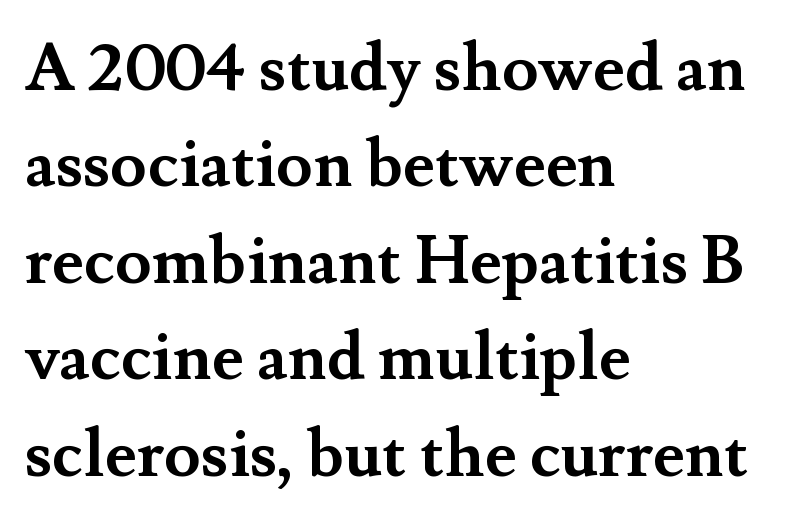
The image shows 67 px semibold serif type, upright; set left-aligned, normal line spacing (1.44x), normal letter spacing, not underlined; medium stroke contrast and a small x-height.
